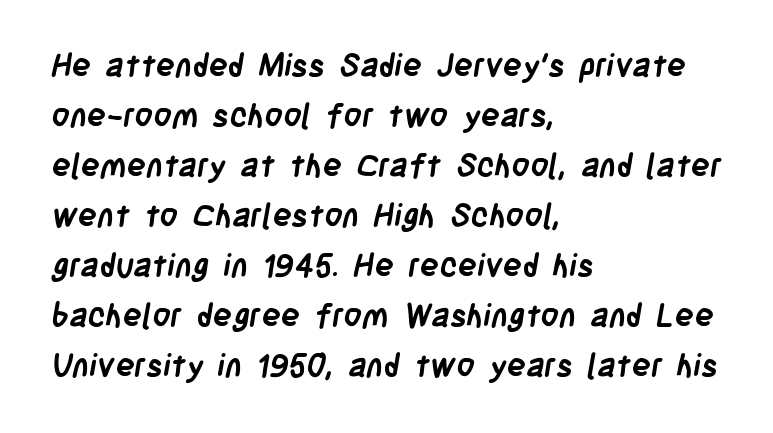
The image shows 32 px semibold, condensed sans-serif type; set left-aligned, normal line spacing (1.56x), normal letter spacing, not underlined; low stroke contrast and a large x-height.
